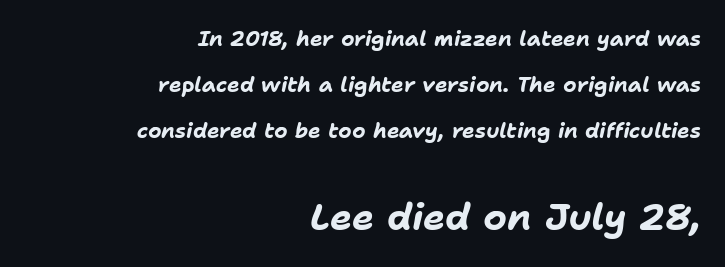
Q: Is the text bold? A: Yes.
Q: Is the text italic (slanted)? A: Yes, it leans right by about 11 degrees.
Q: Is the text underlined? A: No.
Q: How is the paragraph aligned? A: Right-aligned.
Q: Is the spacing between letters normal or unusually wide? A: Normal.
Q: Is the spacing between lines tight, normal or loose? A: Loose.
Q: Which block of text is set in a larger size, the first (top) or the second (bottom)? A: The second (bottom) one.
Q: Width (condensed, normal, or wide)? A: Normal.
Q: Stroke contrast? A: Low.
Q: x-height? A: Medium.
Q: Monospaced? A: No.
